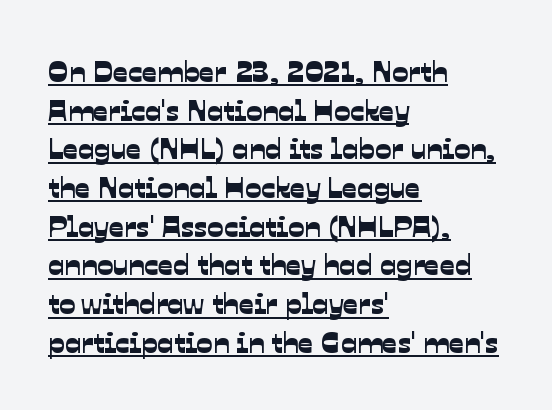
Compared with typical body copy, the letter spacing here is the same. Unlike a traditional serif, this face leaves its strokes unadorned. If you measured baseline to baseline, you'd find a middling distance. Spacing verdict: proportional, widths tailored to each character. Which margin do the lines hug? The left one — the right edge is uneven.
